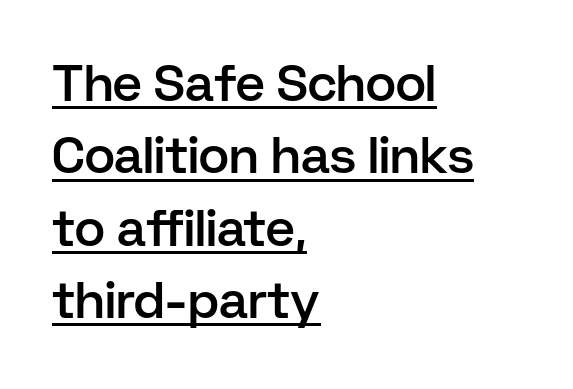
{"serif": "no", "italic": "no", "bold": "semi", "weight": "semibold", "width": "normal", "stroke_contrast": "low", "x_height": "medium", "monospaced": "no", "underline": "yes", "align": "left", "line_spacing": "normal", "line_spacing_ratio": 1.42, "letter_spacing": "normal", "letter_spacing_em": 0.0, "glyph_px": 51}
